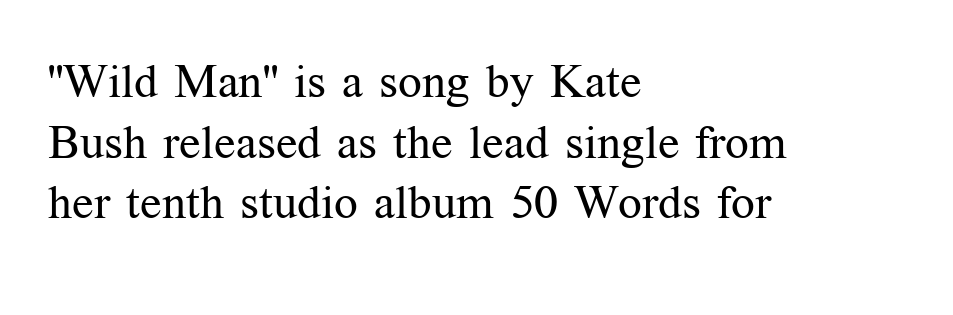
{"serif": "yes", "italic": "no", "bold": "no", "weight": "regular", "width": "normal", "stroke_contrast": "medium", "x_height": "medium", "monospaced": "no", "underline": "no", "align": "left", "line_spacing": "normal", "line_spacing_ratio": 1.29, "letter_spacing": "normal", "letter_spacing_em": 0.0, "glyph_px": 47}
